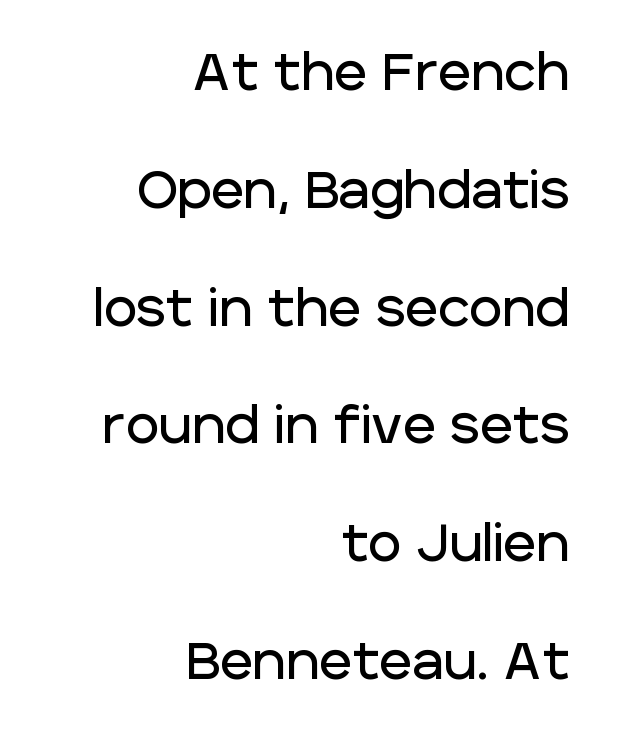
Serif or sans? Sans — the stroke terminals are bare. This sample has the flowing, uneven cadence of proportional lettering. The zone under the glyphs is completely vacant. Widely set lines give the paragraph a tall, airy silhouette.
